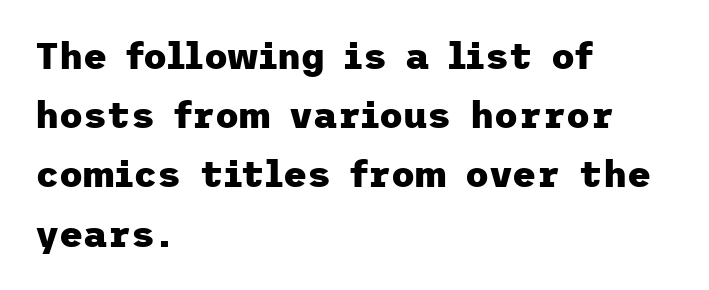
The image shows 37 px heavy sans-serif type, upright; set left-aligned, normal line spacing (1.6x), normal letter spacing, not underlined; low stroke contrast and a medium x-height.
